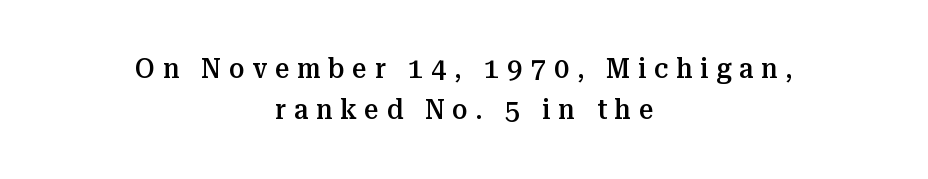
Q: Is the text bold? A: Semi-bold.
Q: Is the text italic (slanted)? A: No, it is upright.
Q: Is the typeface a serif or a sans-serif typeface? A: Serif.
Q: Is the text underlined? A: No.
Q: How is the paragraph aligned? A: Centered.
Q: Is the spacing between letters normal or unusually wide? A: Unusually wide.
Q: Is the spacing between lines tight, normal or loose? A: Normal.
Q: Width (condensed, normal, or wide)? A: Normal.
Q: Stroke contrast? A: Medium.
Q: x-height? A: Medium.
Q: Monospaced? A: No.
